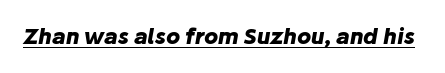
A typesetter would mark this as italic. The horizontal fit of the characters is conventional and even. These characters rest on top of a visible drawn line. Students, this is bold: see how much ink each stroke carries.
